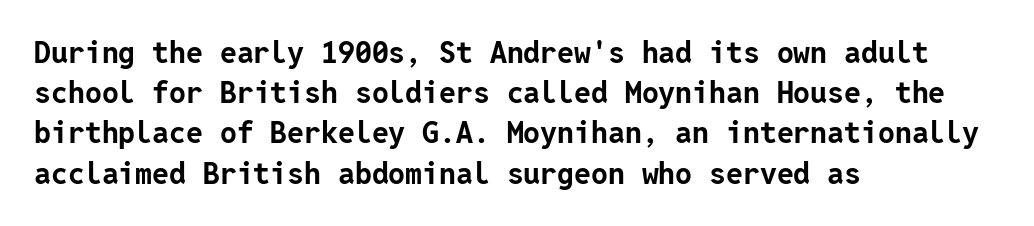
Q: Is the text bold? A: Yes.
Q: Is the text italic (slanted)? A: No, it is upright.
Q: Is the typeface a serif or a sans-serif typeface? A: Sans-serif.
Q: Is the text underlined? A: No.
Q: How is the paragraph aligned? A: Left-aligned.
Q: Is the spacing between letters normal or unusually wide? A: Normal.
Q: Is the spacing between lines tight, normal or loose? A: Normal.
Q: Width (condensed, normal, or wide)? A: Normal.
Q: Stroke contrast? A: Low.
Q: x-height? A: Medium.
